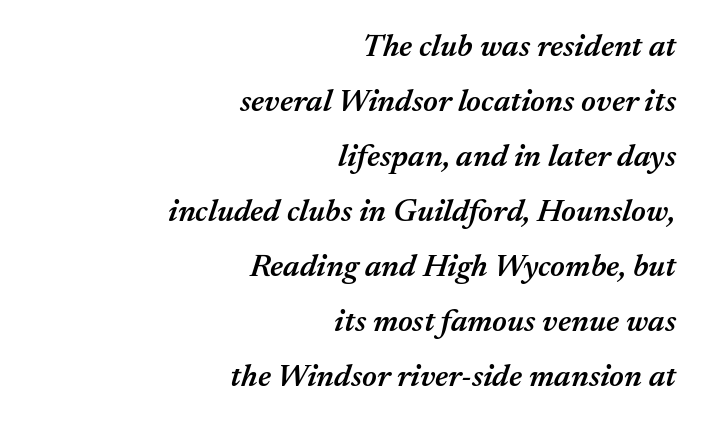
Q: Is the text bold? A: Semi-bold.
Q: Is the text italic (slanted)? A: Yes, it leans right by about 17 degrees.
Q: Is the text underlined? A: No.
Q: How is the paragraph aligned? A: Right-aligned.
Q: Is the spacing between letters normal or unusually wide? A: Normal.
Q: Width (condensed, normal, or wide)? A: Normal.
Q: Stroke contrast? A: Medium.
Q: x-height? A: Medium.
Q: Monospaced? A: No.
